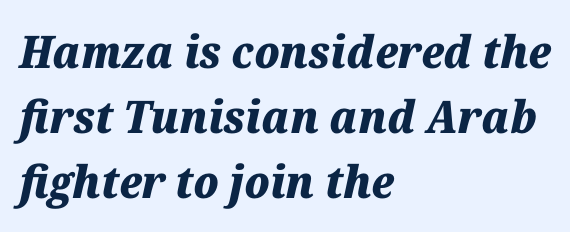
Rendered with sloped, italic letterforms. Think of a printed novel: that variable character pitch is what you see here. Every row of glyphs begins at an identical x-position on the left. The words here are not underlined. The face used here has the dense, thick strokes of a bold.
